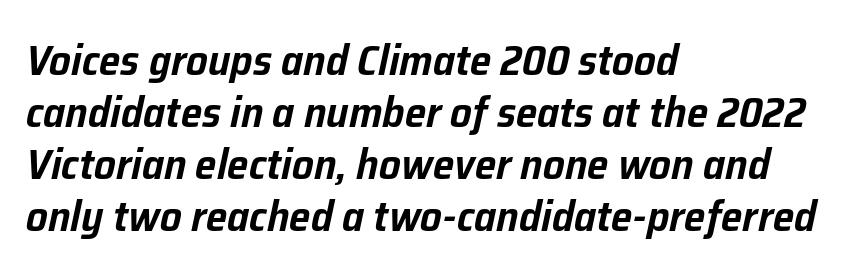
{"italic": "yes", "lean": "right", "slant_degrees": 12, "width": "normal", "stroke_contrast": "low", "x_height": "medium", "monospaced": "no", "underline": "no", "align": "left", "line_spacing_ratio": 1.21, "letter_spacing": "normal", "letter_spacing_em": 0.0, "glyph_px": 43}
